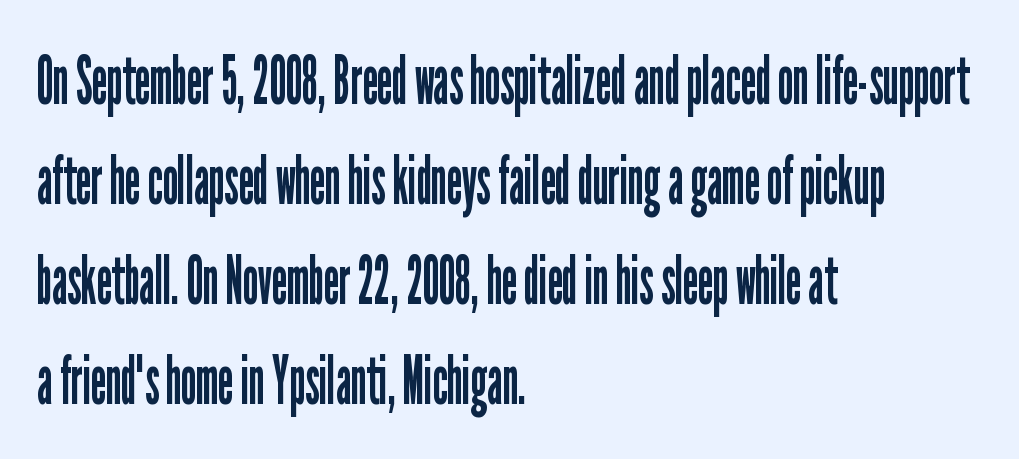
The image shows 69 px regular-weight, condensed sans-serif type, upright; set left-aligned, normal line spacing (1.45x), normal letter spacing, not underlined; low stroke contrast and a medium x-height.
